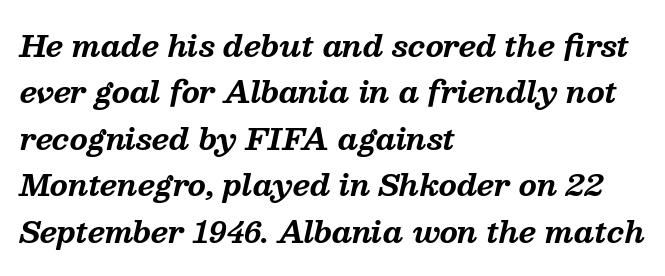
The image shows 29 px bold serif type, italic (leaning right); set left-aligned, normal line spacing (1.6x), normal letter spacing, not underlined; medium stroke contrast and a medium x-height.
